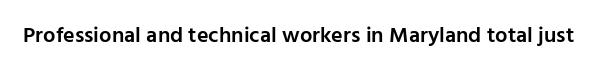
Q: Is the text bold? A: Semi-bold.
Q: Is the text italic (slanted)? A: No, it is upright.
Q: Is the text underlined? A: No.
Q: Is the spacing between letters normal or unusually wide? A: Normal.
